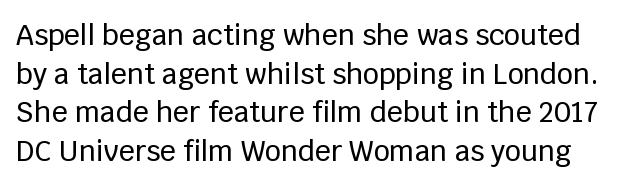
{"serif": "no", "italic": "no", "width": "normal", "stroke_contrast": "low", "x_height": "large", "monospaced": "no", "underline": "no", "line_spacing": "normal", "line_spacing_ratio": 1.38, "letter_spacing": "normal", "letter_spacing_em": 0.0, "glyph_px": 28}
